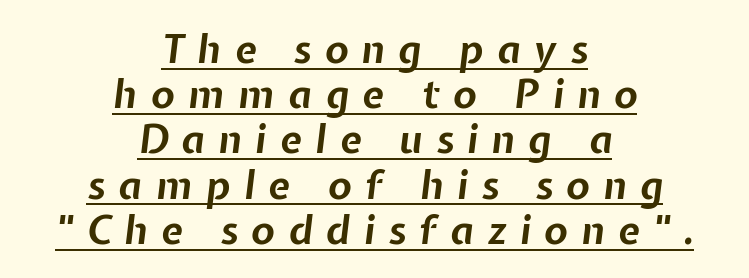
The image shows 39 px bold type, italic (leaning right); set centered, line spacing 1.16x, unusually wide letter spacing (+0.35 em), underlined; low stroke contrast and a medium x-height.
